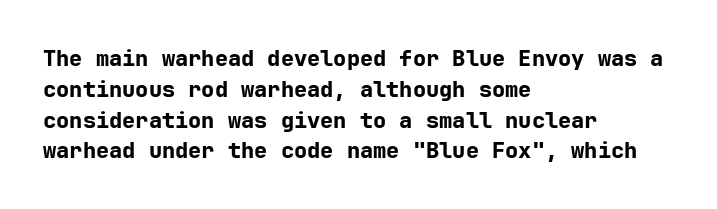
Q: Is the text bold? A: Yes.
Q: Is the text italic (slanted)? A: No, it is upright.
Q: Is the text underlined? A: No.
Q: How is the paragraph aligned? A: Left-aligned.
Q: Is the spacing between letters normal or unusually wide? A: Normal.
Q: Is the spacing between lines tight, normal or loose? A: Normal.
